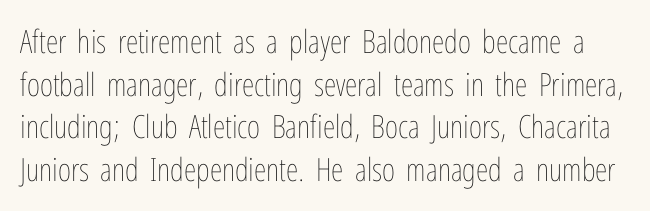
The designer left line spacing at the default. No chunkiness to these letters — they're not bold. If you drew a line through each stem, it would be perfectly vertical. Here the designer chose a conventional face with non-uniform glyph widths. The words here are not underlined.
